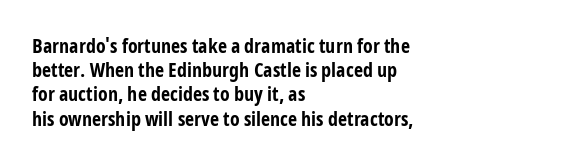
Q: Is the text bold? A: Yes.
Q: Is the text italic (slanted)? A: No, it is upright.
Q: Is the text underlined? A: No.
Q: How is the paragraph aligned? A: Left-aligned.
Q: Is the spacing between letters normal or unusually wide? A: Normal.
